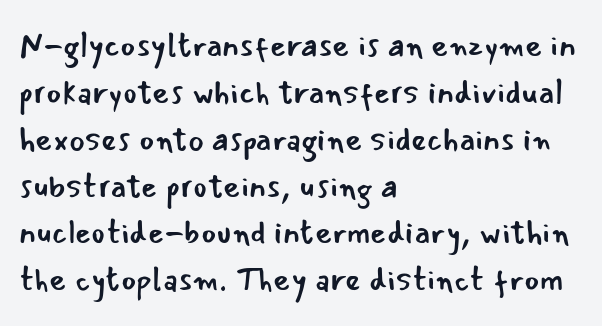
The image shows 33 px regular-weight sans-serif type, upright; set left-aligned, normal line spacing (1.42x), normal letter spacing, not underlined; low stroke contrast and a small x-height.
